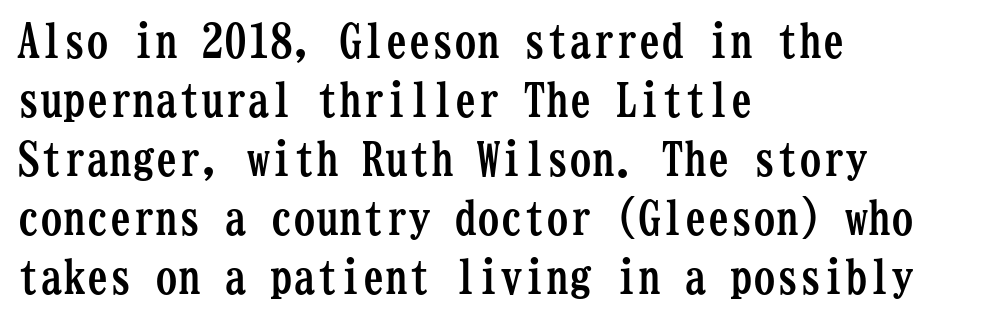
{"serif": "yes", "italic": "no", "bold": "yes", "weight": "semibold", "width": "condensed", "stroke_contrast": "low", "x_height": "medium", "monospaced": "yes", "underline": "no", "align": "left", "line_spacing": "normal", "line_spacing_ratio": 1.28, "letter_spacing": "normal", "letter_spacing_em": 0.0, "glyph_px": 46}
